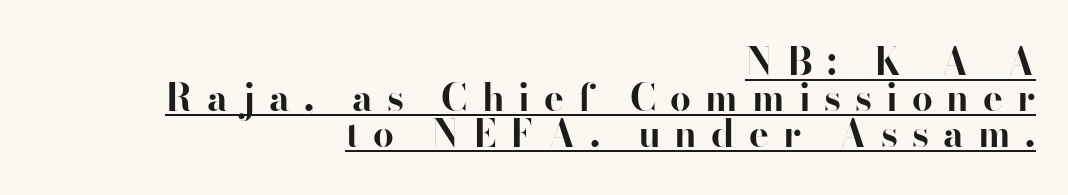
Q: Is the text bold? A: Yes.
Q: Is the text italic (slanted)? A: No, it is upright.
Q: Is the typeface a serif or a sans-serif typeface? A: Sans-serif.
Q: Is the text underlined? A: Yes.
Q: How is the paragraph aligned? A: Right-aligned.
Q: Is the spacing between letters normal or unusually wide? A: Unusually wide.
Q: Is the spacing between lines tight, normal or loose? A: Tight.
Q: Width (condensed, normal, or wide)? A: Normal.
Q: Stroke contrast? A: High.
Q: x-height? A: Small.
Q: Monospaced? A: No.
